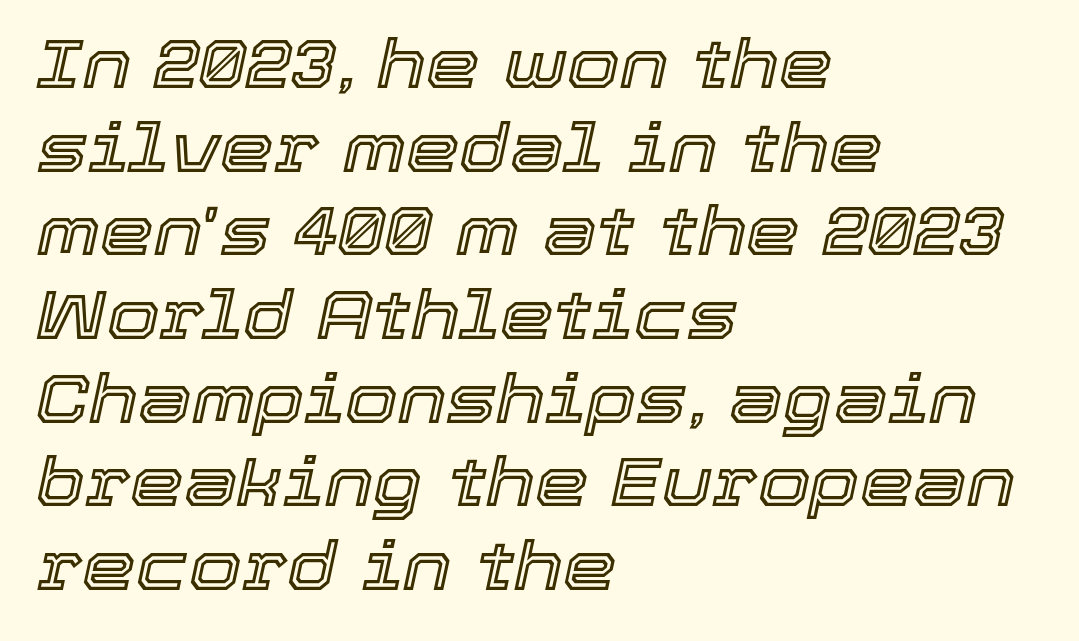
Q: Is the text italic (slanted)? A: Yes, it leans right by about 12 degrees.
Q: Is the text underlined? A: No.
Q: How is the paragraph aligned? A: Left-aligned.
Q: Is the spacing between letters normal or unusually wide? A: Normal.
Q: Width (condensed, normal, or wide)? A: Normal.
Q: x-height? A: Medium.
Q: Monospaced? A: No.
